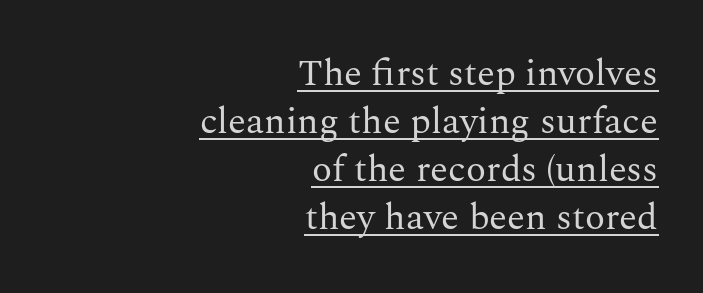
Q: Is the text bold? A: No.
Q: Is the text italic (slanted)? A: No, it is upright.
Q: Is the typeface a serif or a sans-serif typeface? A: Serif.
Q: Is the text underlined? A: Yes.
Q: How is the paragraph aligned? A: Right-aligned.
Q: Is the spacing between letters normal or unusually wide? A: Normal.
Q: Is the spacing between lines tight, normal or loose? A: Normal.
Q: Width (condensed, normal, or wide)? A: Normal.
Q: Stroke contrast? A: Medium.
Q: x-height? A: Medium.
Q: Monospaced? A: No.
